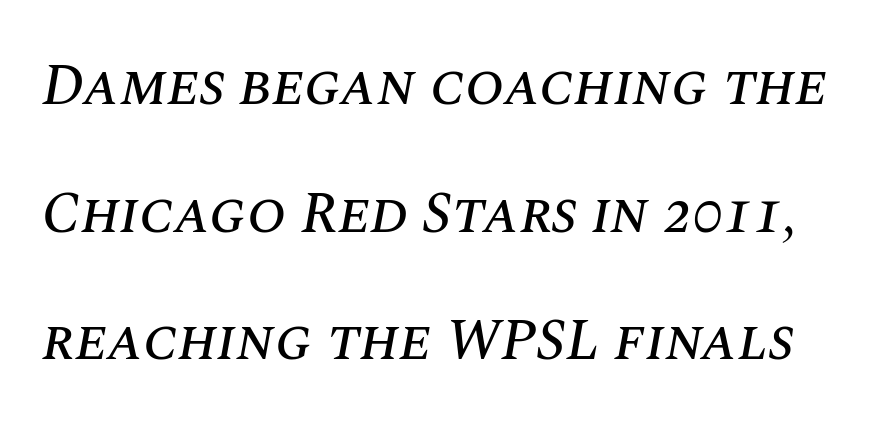
Q: Is the text italic (slanted)? A: Yes, it leans right by about 10 degrees.
Q: Is the text underlined? A: No.
Q: Is the spacing between letters normal or unusually wide? A: Normal.
Q: Is the spacing between lines tight, normal or loose? A: Loose.
Q: Width (condensed, normal, or wide)? A: Normal.
Q: Stroke contrast? A: Medium.
Q: x-height? A: Large.
Q: Monospaced? A: No.
